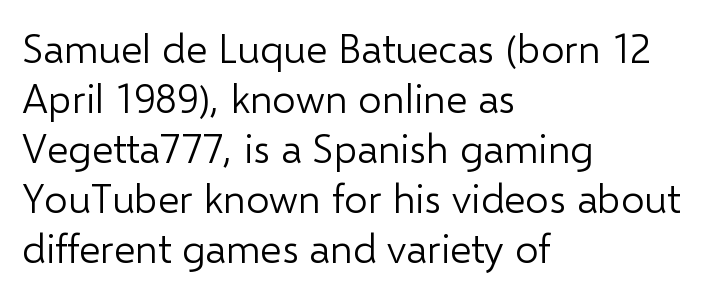
Q: Is the text bold? A: No.
Q: Is the text italic (slanted)? A: No, it is upright.
Q: Is the typeface a serif or a sans-serif typeface? A: Sans-serif.
Q: Is the text underlined? A: No.
Q: How is the paragraph aligned? A: Left-aligned.
Q: Is the spacing between letters normal or unusually wide? A: Normal.
Q: Width (condensed, normal, or wide)? A: Normal.
Q: Stroke contrast? A: Low.
Q: x-height? A: Medium.
Q: Monospaced? A: No.
